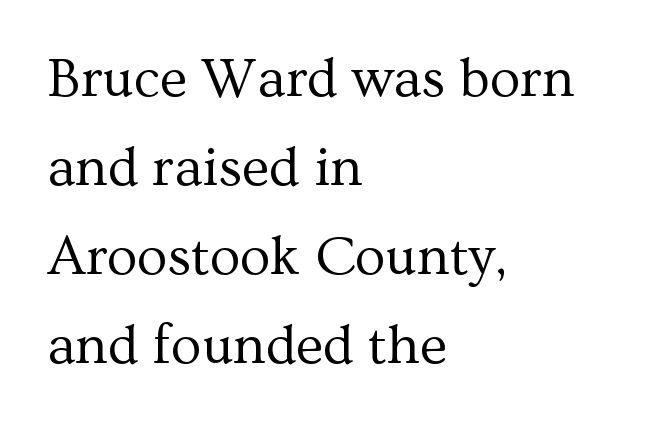
The image shows 56 px regular-weight serif type, upright; set left-aligned, normal line spacing (1.59x), normal letter spacing, not underlined; medium stroke contrast and a medium x-height.
